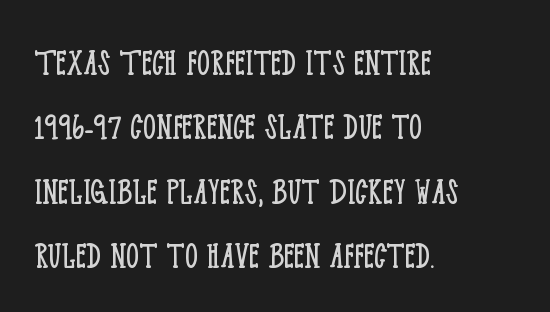
The image shows 41 px light, condensed serif type, upright; set left-aligned, normal line spacing (1.57x), normal letter spacing, not underlined; low stroke contrast and a large x-height.
